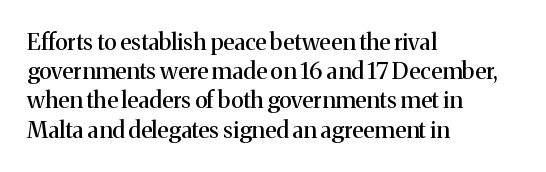
Interline gaps are of average width in this sample. Short note: letters normally spaced. Posture: vertical. The strip under each line holds only bare page. Which margin do the lines hug? The left one — the right edge is uneven.
